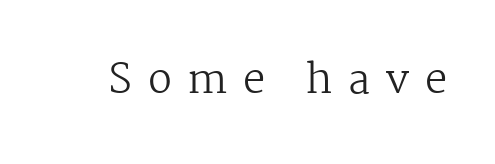
A typesetter would call this heavily tracked-out type. Is this a sans? No — the strokes have serifs. Every character sits straight up, as roman type does. Proportional: the letters do not fall into vertical columns. The words here are not underlined.
